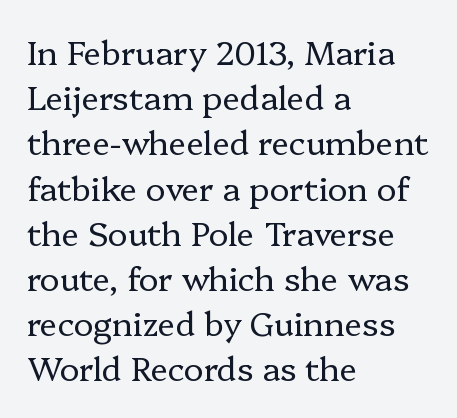
The type is set solid horizontally, with unmodified tracking. It's the straight-up-and-down kind of type. The weight tops out at a normal text grade. Evenly set lines give the paragraph a standard silhouette. These lines are rendered in a variable-pitch font.
